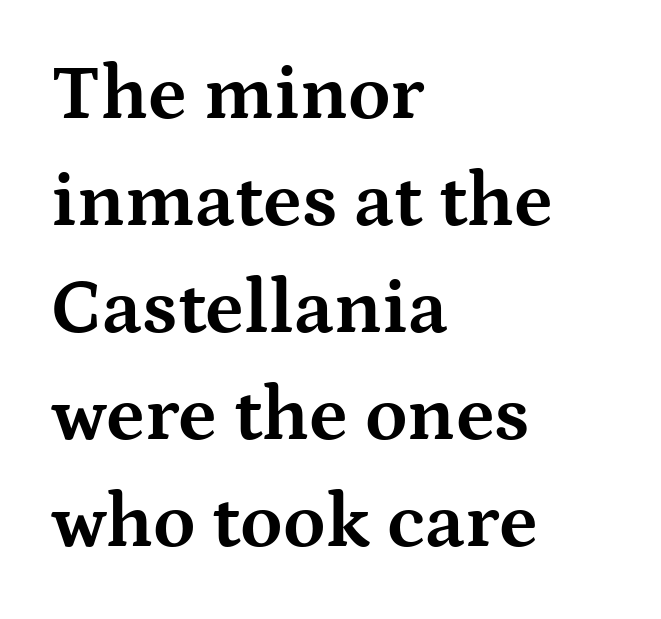
The image shows 77 px bold, wide serif type, upright; set left-aligned, normal line spacing (1.39x), normal letter spacing, not underlined; medium stroke contrast and a medium x-height.
